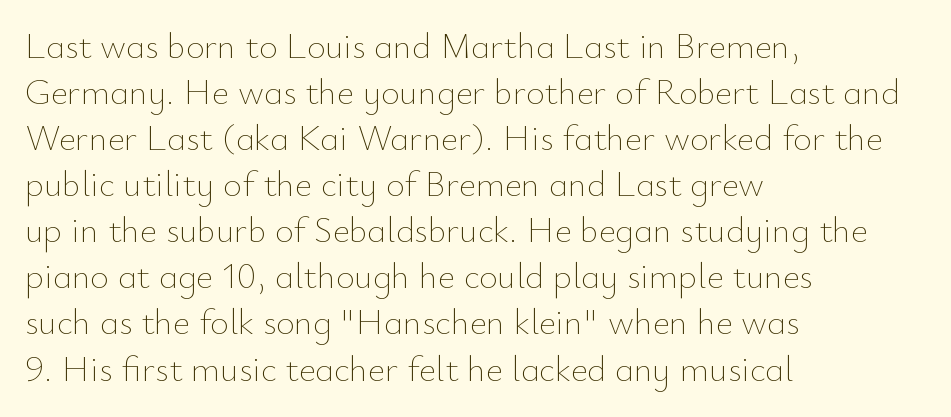
Unlike italic type, these characters show no tilt at all. Stem width sits at or under what a default text font uses. The rendering uses a moderate line-height, typical for paragraphs. Glyph-to-glyph distance matches everyday printed text. The face used here is proportionally spaced, like ordinary book or web type. Letters rest on an invisible, unmarked baseline.
